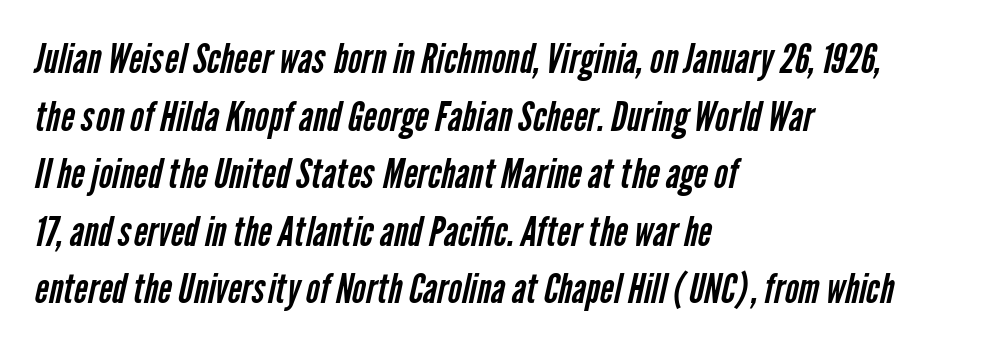
{"serif": "no", "bold": "no", "weight": "regular", "width": "condensed", "stroke_contrast": "low", "x_height": "medium", "monospaced": "no", "underline": "no", "align": "left", "line_spacing": "normal", "line_spacing_ratio": 1.37, "letter_spacing": "normal", "letter_spacing_em": 0.0, "glyph_px": 42}
